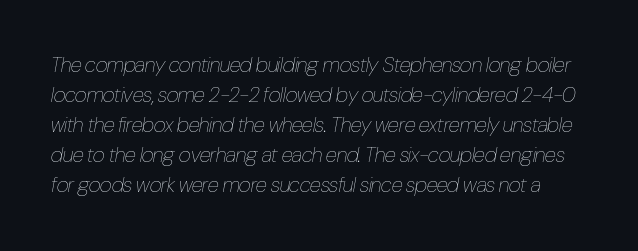
{"italic": "yes", "lean": "right", "slant_degrees": 10, "bold": "no", "underline": "no", "line_spacing": "normal", "line_spacing_ratio": 1.43, "letter_spacing": "normal", "letter_spacing_em": 0.0, "glyph_px": 21}
